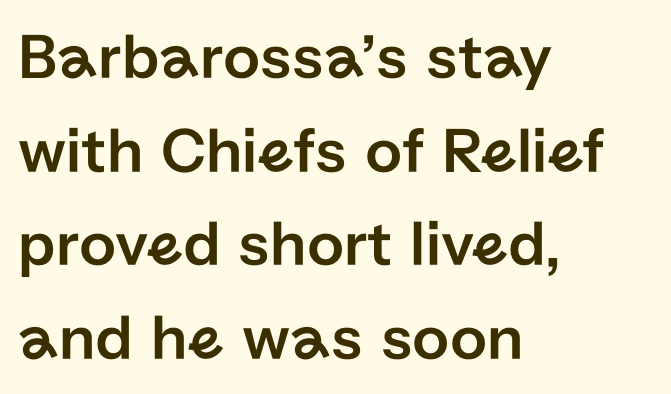
The image shows 65 px sans-serif type, upright; set left-aligned, normal line spacing (1.44x), normal letter spacing, not underlined; low stroke contrast and a medium x-height.
